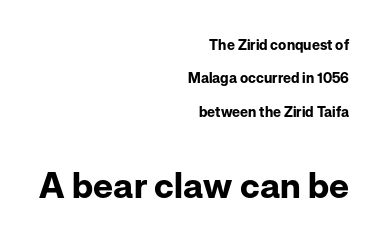
Q: Is the text bold? A: Yes.
Q: Is the text italic (slanted)? A: No, it is upright.
Q: Is the typeface a serif or a sans-serif typeface? A: Sans-serif.
Q: Is the text underlined? A: No.
Q: How is the paragraph aligned? A: Right-aligned.
Q: Is the spacing between letters normal or unusually wide? A: Normal.
Q: Is the spacing between lines tight, normal or loose? A: Loose.
Q: Which block of text is set in a larger size, the first (top) or the second (bottom)? A: The second (bottom) one.
Q: Width (condensed, normal, or wide)? A: Normal.
Q: Stroke contrast? A: Low.
Q: x-height? A: Medium.
Q: Monospaced? A: No.
